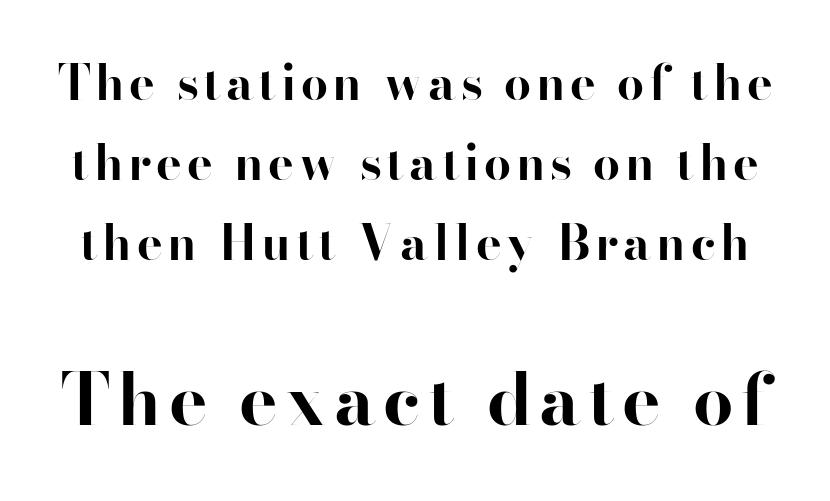
Q: Is the text bold? A: Yes.
Q: Is the text italic (slanted)? A: No, it is upright.
Q: Is the typeface a serif or a sans-serif typeface? A: Sans-serif.
Q: Is the text underlined? A: No.
Q: Is the spacing between lines tight, normal or loose? A: Normal.
Q: Which block of text is set in a larger size, the first (top) or the second (bottom)? A: The second (bottom) one.
Q: Width (condensed, normal, or wide)? A: Normal.
Q: Stroke contrast? A: High.
Q: x-height? A: Small.
Q: Monospaced? A: No.
